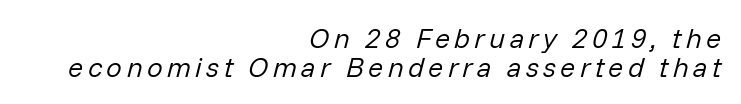
Q: Is the text bold? A: No.
Q: Is the text italic (slanted)? A: Yes, it leans right by about 14 degrees.
Q: Is the text underlined? A: No.
Q: How is the paragraph aligned? A: Right-aligned.
Q: Is the spacing between lines tight, normal or loose? A: Tight.
Q: Width (condensed, normal, or wide)? A: Normal.
Q: Stroke contrast? A: Low.
Q: x-height? A: Medium.
Q: Monospaced? A: No.
